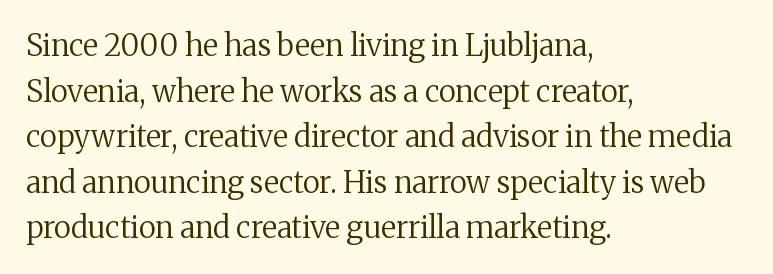
The image shows 30 px regular-weight serif type, upright; set left-aligned, normal line spacing (1.52x), normal letter spacing, not underlined; medium stroke contrast and a medium x-height.
